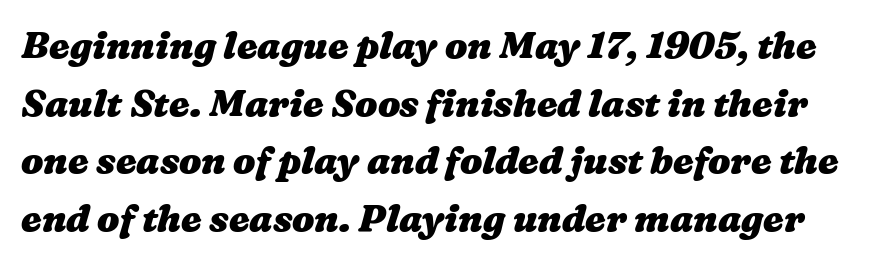
Varying glyph widths throughout — classic text-font behaviour. Letter spacing: default. Whoever set this chose a conventional vertical rhythm. Strong, thick strokes mark this as bold type. The string is rendered with underlining switched off.
